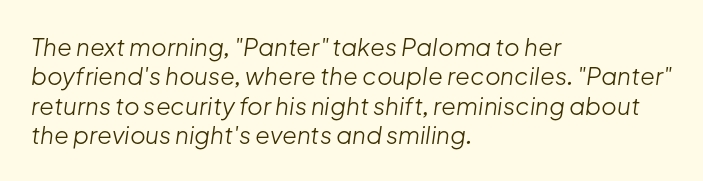
Q: Is the text bold? A: No.
Q: Is the text italic (slanted)? A: Yes, it leans right by about 8 degrees.
Q: Is the text underlined? A: No.
Q: How is the paragraph aligned? A: Left-aligned.
Q: Is the spacing between letters normal or unusually wide? A: Normal.
